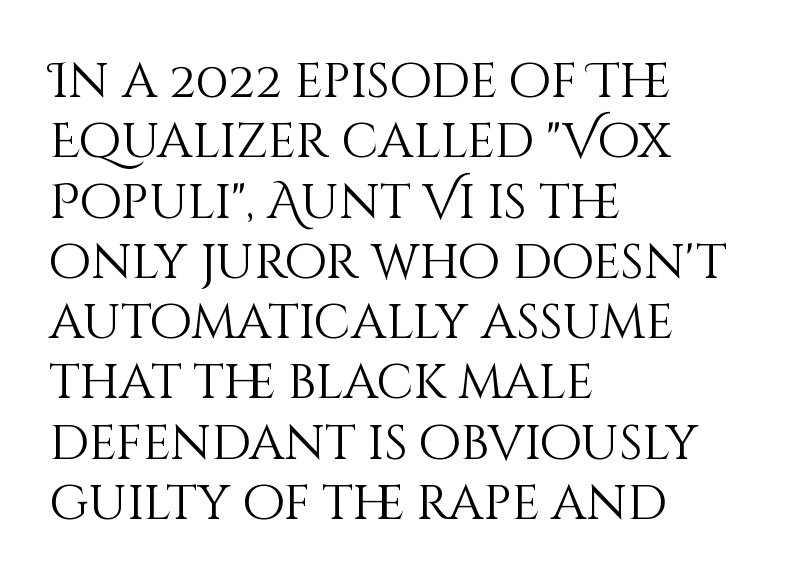
If you drew a line through each stem, it would be perfectly vertical. A bare baseline throughout the passage. These lines stack with their left ends in a neat column. No heavy texture on the line: the type isn't bold. The passage shown is typed in a proportional face where columns would drift. Letter spacing: default.
